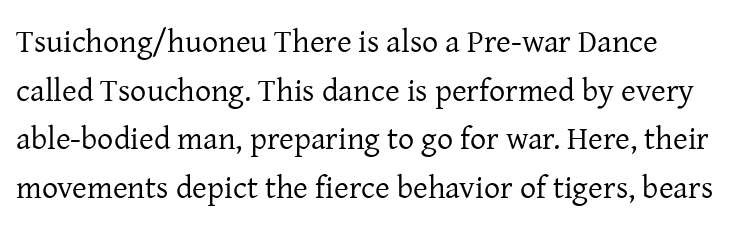
The image shows 32 px regular-weight serif type, upright; set left-aligned, normal line spacing (1.52x), normal letter spacing, not underlined; low stroke contrast and a medium x-height.
